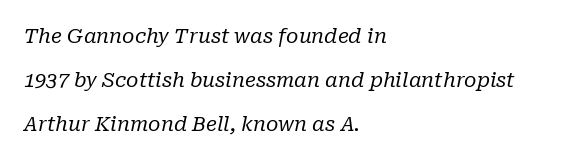
Q: Is the text bold? A: No.
Q: Is the text italic (slanted)? A: Yes, it leans right by about 10 degrees.
Q: Is the text underlined? A: No.
Q: How is the paragraph aligned? A: Left-aligned.
Q: Is the spacing between letters normal or unusually wide? A: Normal.
Q: Is the spacing between lines tight, normal or loose? A: Loose.
